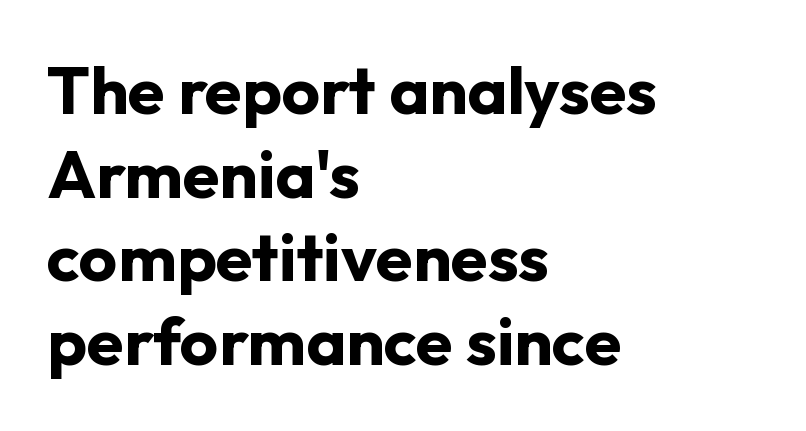
{"serif": "no", "italic": "no", "bold": "yes", "weight": "bold", "width": "normal", "stroke_contrast": "low", "x_height": "medium", "monospaced": "no", "underline": "no", "align": "left", "line_spacing": "normal", "line_spacing_ratio": 1.25, "letter_spacing": "normal", "letter_spacing_em": 0.0, "glyph_px": 67}
